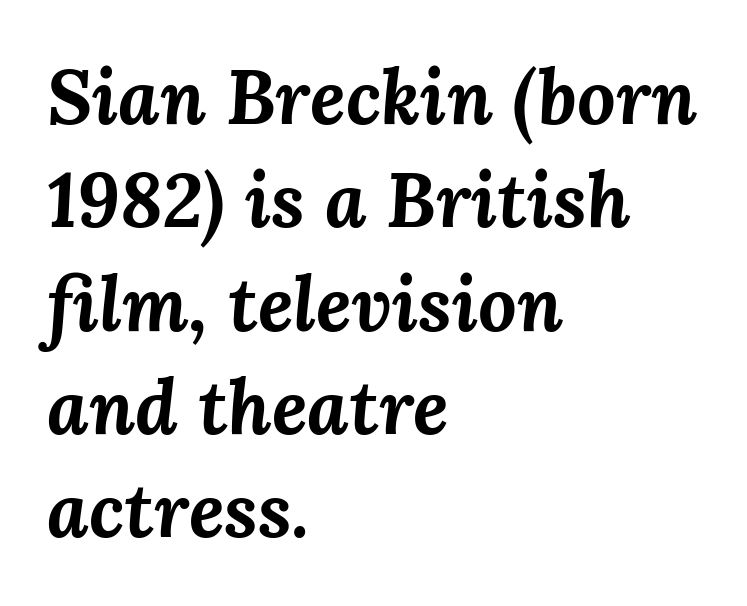
The image shows 76 px bold type, italic (leaning right); set left-aligned, normal line spacing (1.36x), normal letter spacing, not underlined; medium stroke contrast and a medium x-height.
